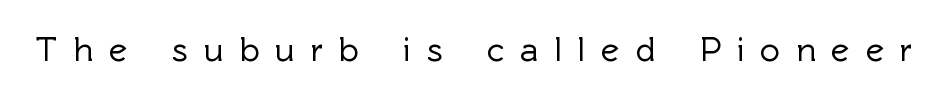
{"serif": "no", "italic": "no", "width": "normal", "x_height": "medium", "monospaced": "no", "underline": "no", "letter_spacing": "wide", "letter_spacing_em": 0.45, "glyph_px": 35}
